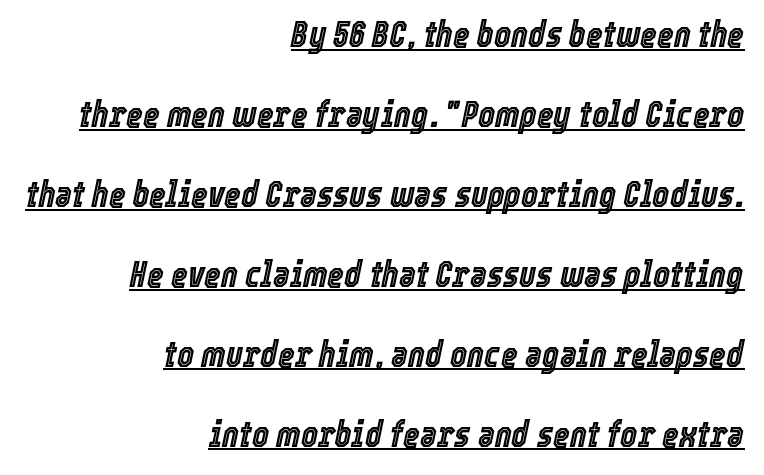
The image shows 36 px condensed type, italic (leaning right); set right-aligned, loose line spacing (2.22x), normal letter spacing, underlined; a medium x-height.
